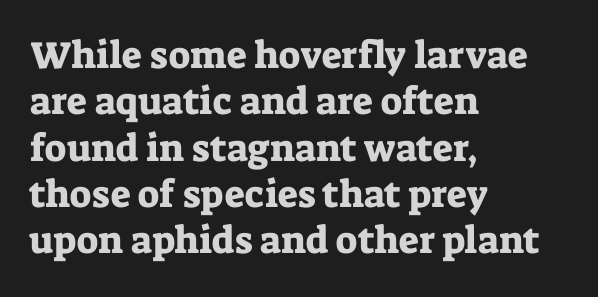
No extra tracking has been applied to these lines. Underline: absent. This sample uses an upright cut, with every glyph sitting square on the baseline. The font family rendered here belongs to the serif group.
